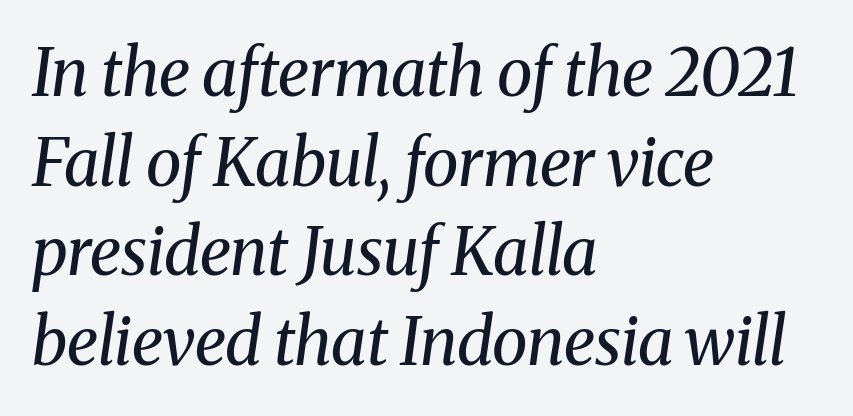
{"serif": "yes", "italic": "yes", "lean": "right", "slant_degrees": 8, "bold": "no", "weight": "regular", "width": "normal", "stroke_contrast": "medium", "x_height": "medium", "monospaced": "no", "underline": "no", "align": "left", "line_spacing": "normal", "line_spacing_ratio": 1.38, "letter_spacing": "normal", "letter_spacing_em": 0.0, "glyph_px": 65}
